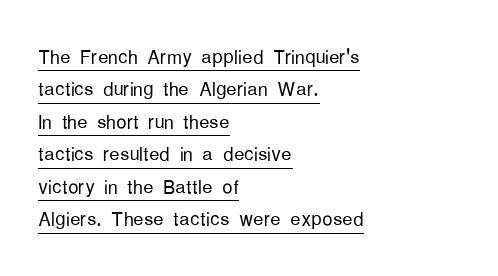
{"italic": "no", "bold": "no", "underline": "yes", "align": "left", "line_spacing": "normal", "line_spacing_ratio": 1.25, "letter_spacing": "normal", "letter_spacing_em": 0.0, "glyph_px": 26}
